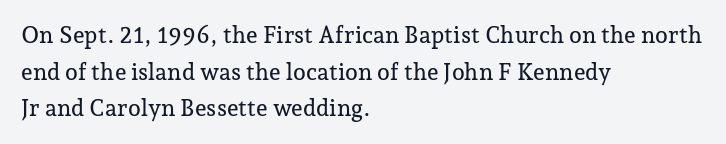
The image shows 23 px text type, upright; set left-aligned, normal line spacing (1.59x), normal letter spacing, not underlined.
